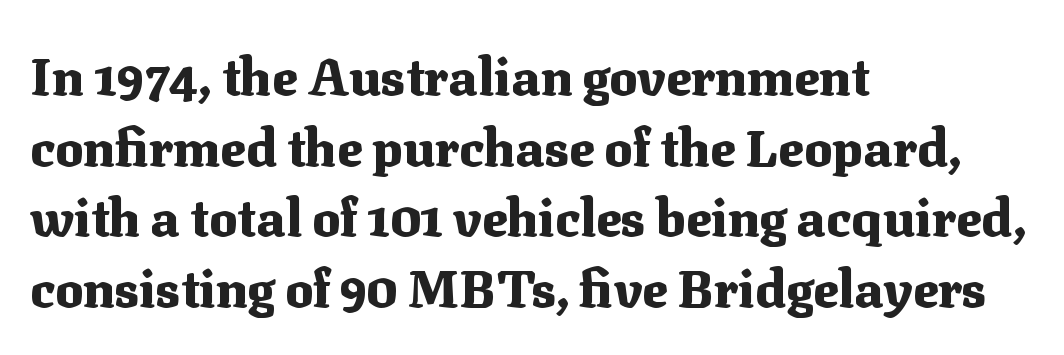
The image shows 52 px heavy serif type, upright; set left-aligned, normal line spacing (1.36x), normal letter spacing, not underlined; medium stroke contrast and a medium x-height.
